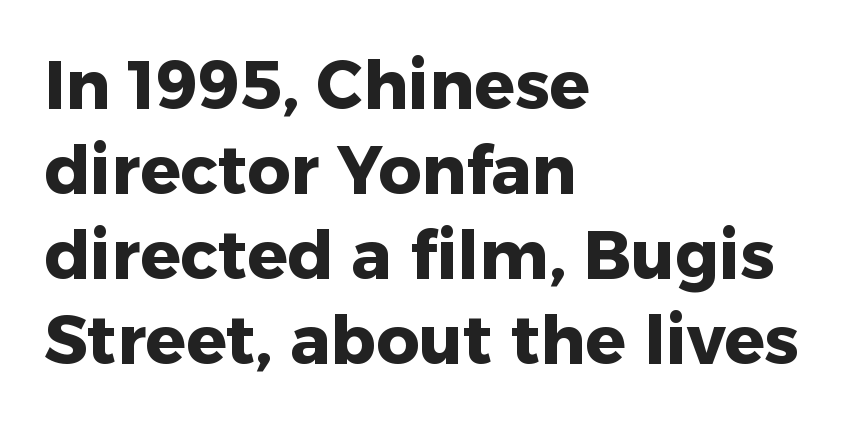
The image shows 67 px heavy sans-serif type, upright; set left-aligned, normal line spacing (1.27x), normal letter spacing, not underlined; low stroke contrast and a medium x-height.
